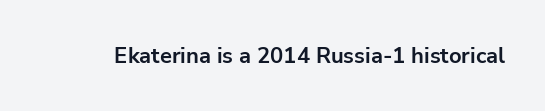
Q: Is the text bold? A: Yes.
Q: Is the text italic (slanted)? A: No, it is upright.
Q: Is the text underlined? A: No.
Q: Is the spacing between letters normal or unusually wide? A: Normal.
